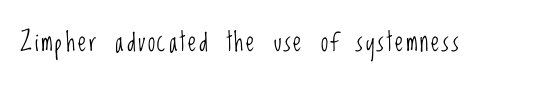
Q: Is the text bold? A: No.
Q: Is the text italic (slanted)? A: No, it is upright.
Q: Is the text underlined? A: No.
